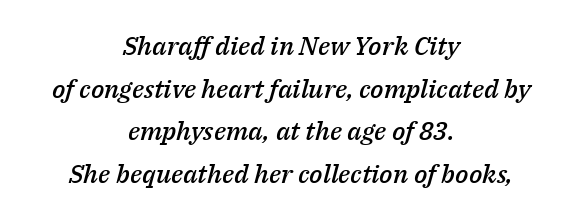
Q: Is the text bold? A: Semi-bold.
Q: Is the text italic (slanted)? A: Yes, it leans right by about 14 degrees.
Q: Is the text underlined? A: No.
Q: How is the paragraph aligned? A: Centered.
Q: Is the spacing between letters normal or unusually wide? A: Normal.
Q: Is the spacing between lines tight, normal or loose? A: Normal.
